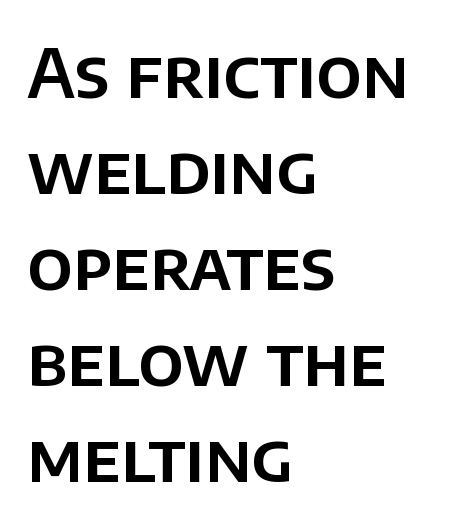
Q: Is the text italic (slanted)? A: No, it is upright.
Q: Is the typeface a serif or a sans-serif typeface? A: Sans-serif.
Q: Is the text underlined? A: No.
Q: How is the paragraph aligned? A: Left-aligned.
Q: Is the spacing between letters normal or unusually wide? A: Normal.
Q: Is the spacing between lines tight, normal or loose? A: Normal.
Q: Width (condensed, normal, or wide)? A: Normal.
Q: Stroke contrast? A: Low.
Q: x-height? A: Large.
Q: Monospaced? A: No.
